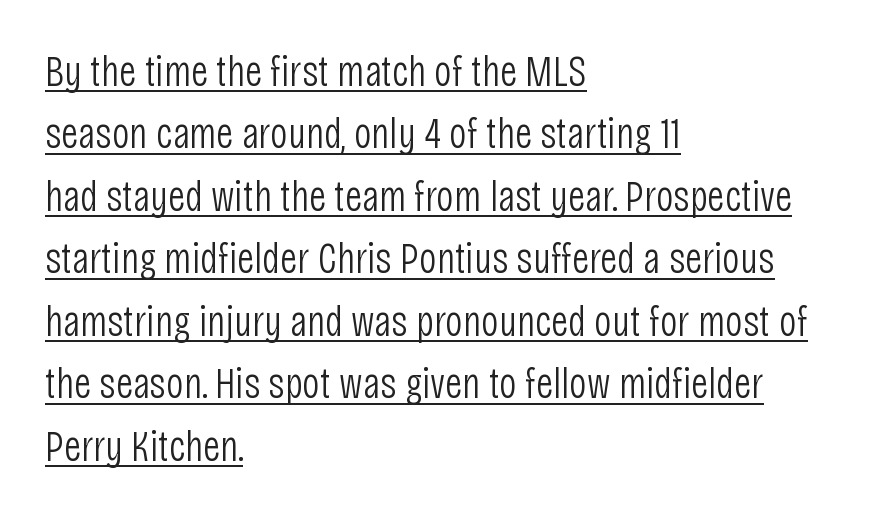
The lines are quadded left. The letters sit at their default tracking, neither squeezed nor spread. The letterforms sit at book weight or below. When letters stand straight like this, we call the style roman or upright.
